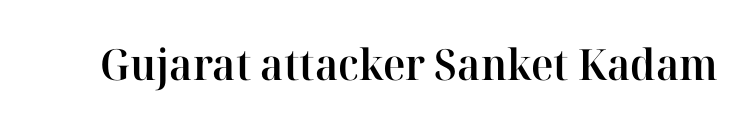
{"serif": "yes", "italic": "no", "bold": "semi", "weight": "semibold", "width": "normal", "stroke_contrast": "high", "x_height": "medium", "monospaced": "no", "underline": "no", "letter_spacing": "normal", "letter_spacing_em": 0.0, "glyph_px": 43}
